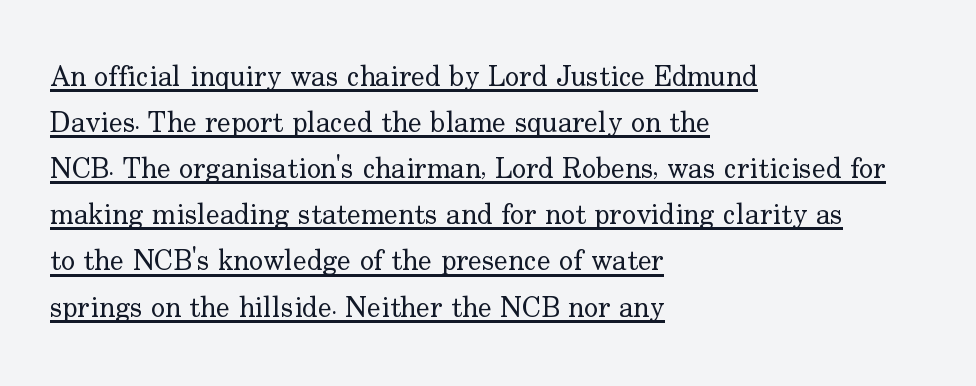
{"serif": "yes", "italic": "no", "bold": "no", "weight": "regular", "width": "normal", "stroke_contrast": "low", "x_height": "small", "monospaced": "no", "underline": "yes", "align": "left", "line_spacing": "normal", "line_spacing_ratio": 1.59, "letter_spacing": "normal", "letter_spacing_em": 0.0, "glyph_px": 29}
